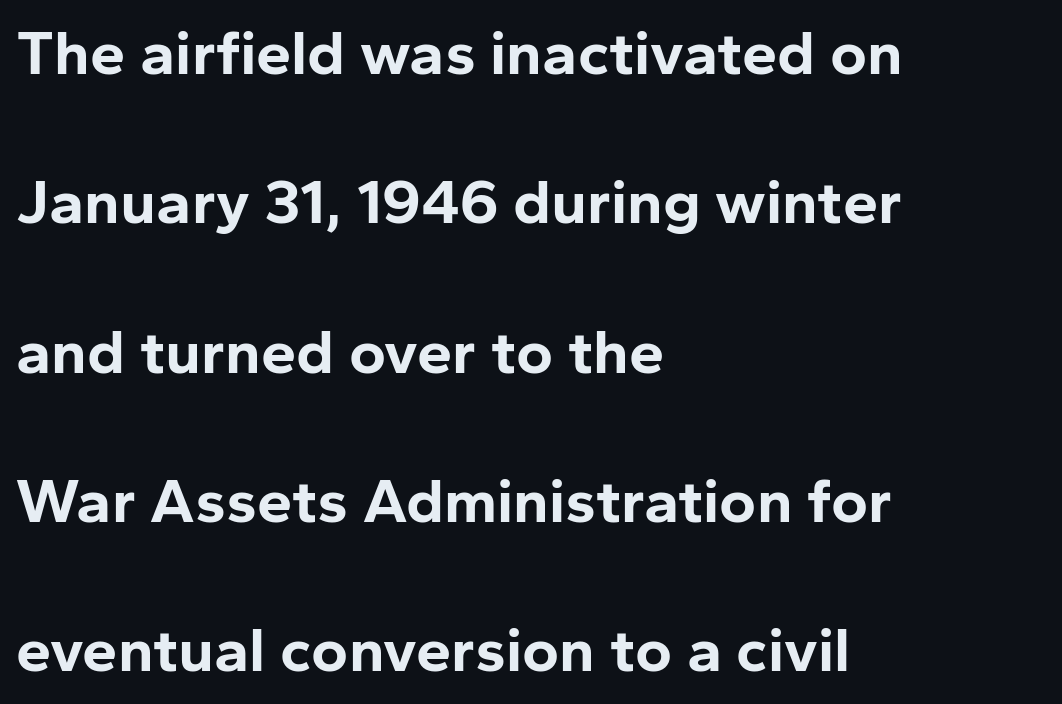
Nobody touched the tracking dial on this one. No italicization has been applied; the sample stays upright. Loosely led — the rows are spread out. Examine the stroke ends and you'll find no serifs.
